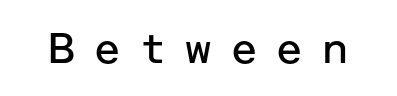
Someone cranked the tracking dial way up on this one. These glyphs show unthickened strokes, regular width or finer. A roman cut, with each character standing at attention. Rule under the text: the space is simply empty.
